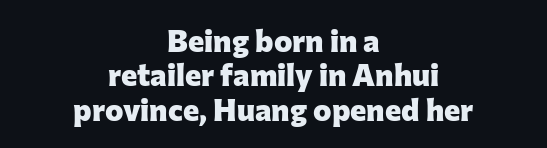
Q: Is the text bold? A: Yes.
Q: Is the text italic (slanted)? A: No, it is upright.
Q: Is the typeface a serif or a sans-serif typeface? A: Sans-serif.
Q: Is the text underlined? A: No.
Q: How is the paragraph aligned? A: Centered.
Q: Is the spacing between letters normal or unusually wide? A: Normal.
Q: Is the spacing between lines tight, normal or loose? A: Tight.
Q: Width (condensed, normal, or wide)? A: Normal.
Q: Stroke contrast? A: Low.
Q: x-height? A: Medium.
Q: Monospaced? A: No.
